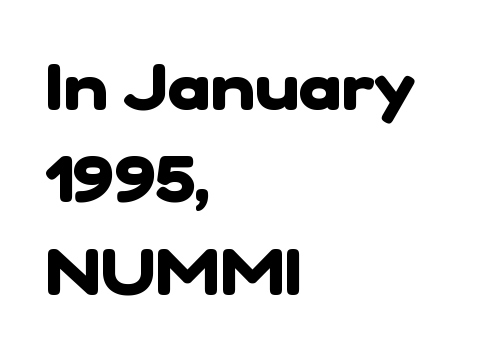
The lines are quadded left. These lines are rendered in a variable-pitch font. Each row of text sits above clean, open space. Typesetter's note: full bold, strokes at maximum text heaviness. A typesetter would call this leading conventional body-copy spacing. Tracking here is standard; glyphs follow each other at the usual distance.
